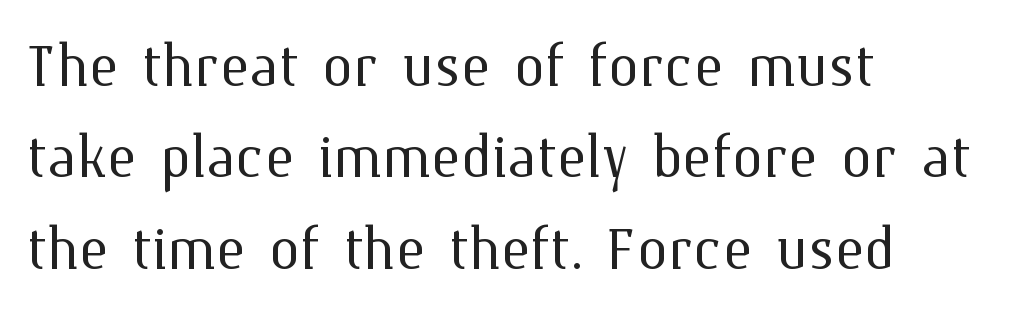
A bare baseline throughout the passage. The type is set solid horizontally, with unmodified tracking. No italicization has been applied; the sample stays upright. Varying glyph widths throughout — classic text-font behaviour.
